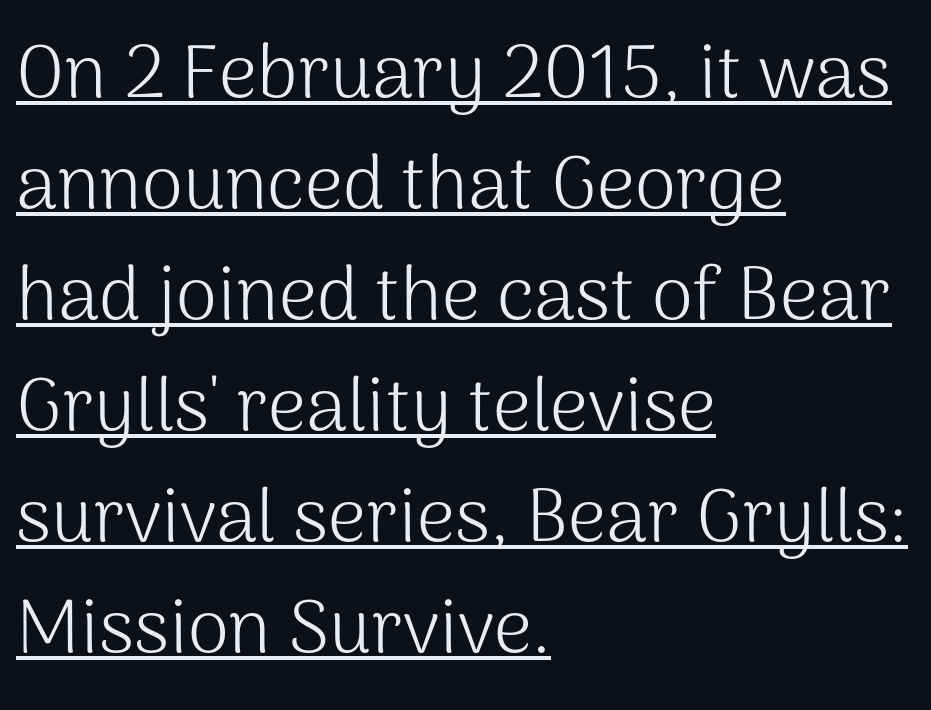
The image shows 75 px light sans-serif type, upright; set left-aligned, normal line spacing (1.48x), normal letter spacing, underlined; medium stroke contrast and a medium x-height.
